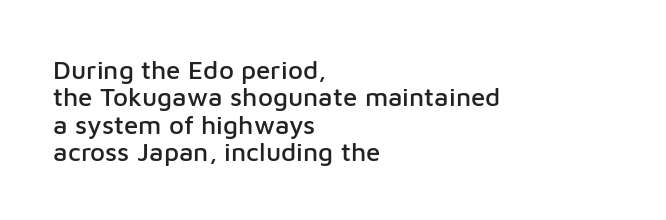
Q: Is the text italic (slanted)? A: No, it is upright.
Q: Is the text underlined? A: No.
Q: How is the paragraph aligned? A: Left-aligned.
Q: Is the spacing between letters normal or unusually wide? A: Normal.
Q: Is the spacing between lines tight, normal or loose? A: Tight.
